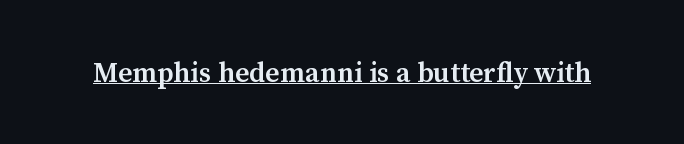
These lines are rendered in a variable-pitch font. Rendered with straight, roman letterforms. Type style note: has serifs. Underlined type. Words appear dense and cohesive because spacing is normal.
